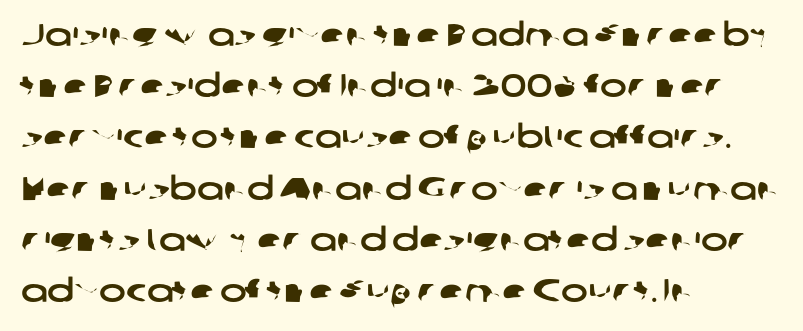
{"serif": "no", "width": "wide", "stroke_contrast": "low", "x_height": "medium", "monospaced": "no", "underline": "no", "align": "left", "line_spacing": "normal", "line_spacing_ratio": 1.6, "letter_spacing": "normal", "letter_spacing_em": 0.0, "glyph_px": 32}
